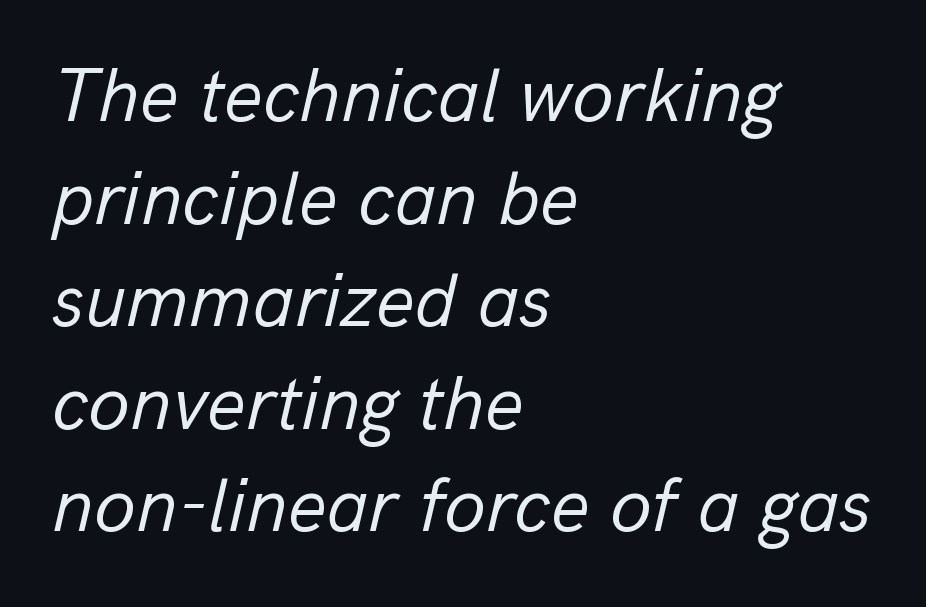
{"italic": "yes", "lean": "right", "slant_degrees": 13, "bold": "no", "weight": "regular", "width": "normal", "stroke_contrast": "low", "x_height": "medium", "monospaced": "no", "underline": "no", "align": "left", "line_spacing": "normal", "line_spacing_ratio": 1.35, "letter_spacing": "normal", "letter_spacing_em": 0.0, "glyph_px": 76}
